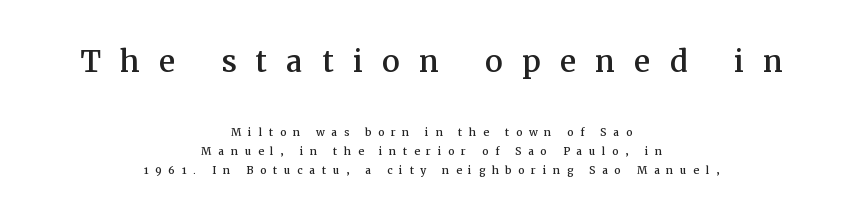
{"serif": "yes", "italic": "no", "width": "normal", "stroke_contrast": "medium", "x_height": "medium", "monospaced": "no", "underline": "no", "align": "center", "line_spacing": "normal", "line_spacing_ratio": 1.35, "letter_spacing": "wide", "letter_spacing_em": 0.48, "larger_block": "first", "size_ratio": 2.86, "glyph_px": 40}
